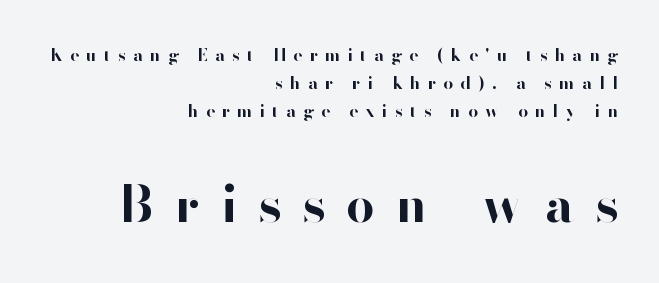
{"serif": "no", "italic": "no", "bold": "yes", "weight": "bold", "width": "normal", "stroke_contrast": "high", "x_height": "small", "monospaced": "no", "underline": "no", "align": "right", "line_spacing": "normal", "line_spacing_ratio": 1.64, "letter_spacing": "wide", "letter_spacing_em": 0.43, "larger_block": "second", "size_ratio": 2.94, "glyph_px": 50}
